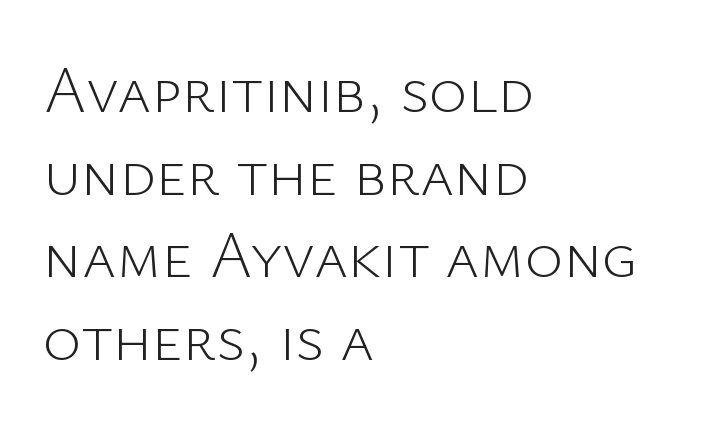
Does the leading feel generous? No, just average. Is this a heavy cut? Hardly; it is regular or lighter. In CSS terms this would be text-align: left. Here the designer chose a conventional face with non-uniform glyph widths.
